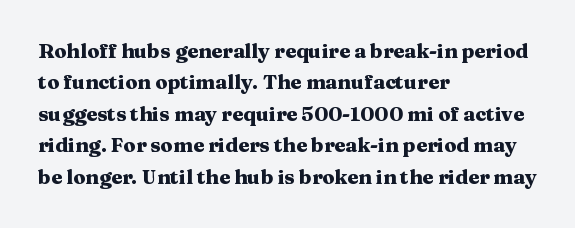
Q: Is the text bold? A: Yes.
Q: Is the text italic (slanted)? A: No, it is upright.
Q: Is the text underlined? A: No.
Q: How is the paragraph aligned? A: Left-aligned.
Q: Is the spacing between letters normal or unusually wide? A: Normal.
Q: Is the spacing between lines tight, normal or loose? A: Normal.
